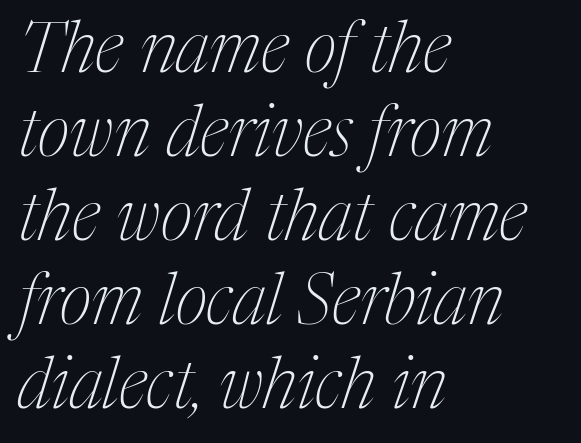
Nothing unusual about the tracking: characters are spaced as the font intends. Has an underline been added? It has not. Compared with a centered layout, this one pins lines to the left instead. This is oblique type, the kind used for emphasis or titles. Is this a heavy cut? Hardly; it is regular or lighter.
